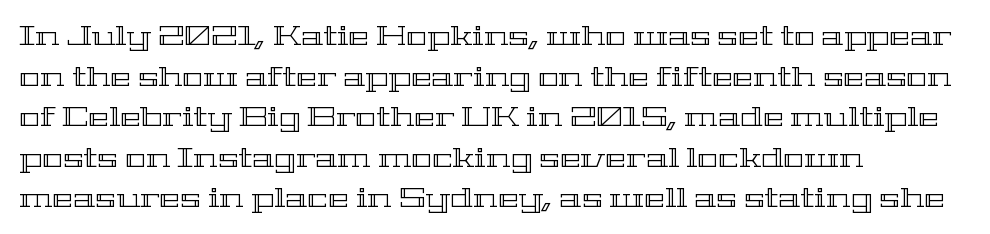
These lines stack with their left ends in a neat column. Nothing unusual about the tracking: characters are spaced as the font intends. Rendered with straight, roman letterforms. Letters rest on an invisible, unmarked baseline. Summary of vertical rhythm: regular, with standard interline spacing. Proportional: the letters do not fall into vertical columns.
